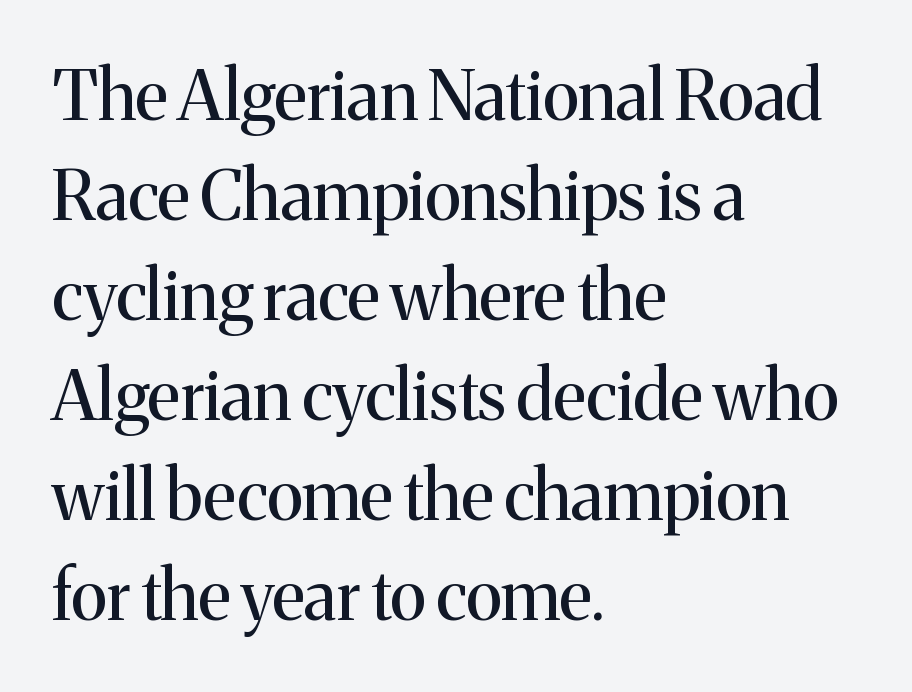
{"serif": "yes", "italic": "no", "bold": "no", "weight": "regular", "width": "normal", "stroke_contrast": "medium", "x_height": "medium", "monospaced": "no", "underline": "no", "align": "left", "line_spacing": "normal", "line_spacing_ratio": 1.45, "letter_spacing": "normal", "letter_spacing_em": 0.0, "glyph_px": 69}
